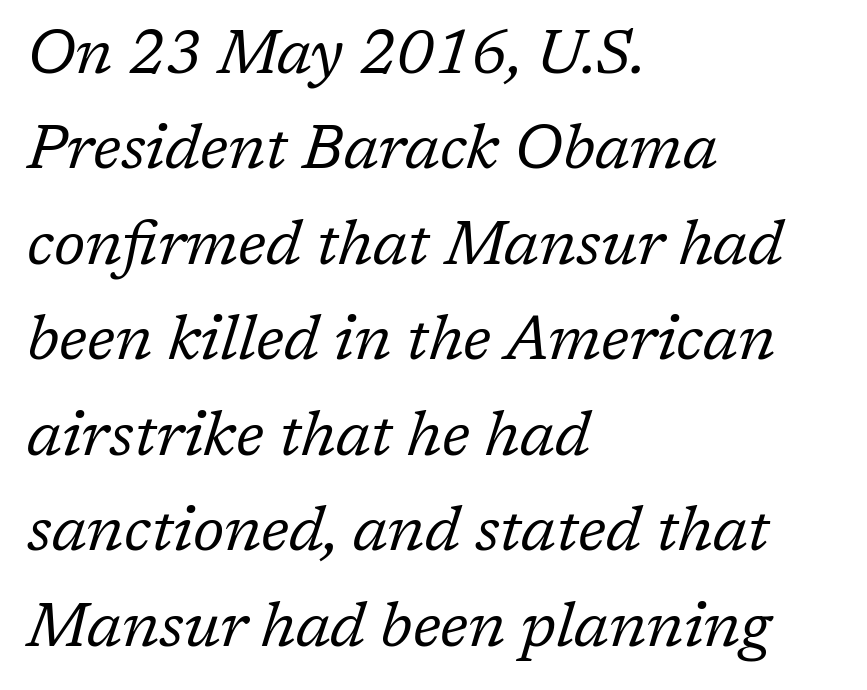
The image shows 62 px regular-weight serif type, italic (leaning right); set left-aligned, normal line spacing (1.54x), normal letter spacing, not underlined; low stroke contrast and a medium x-height.
